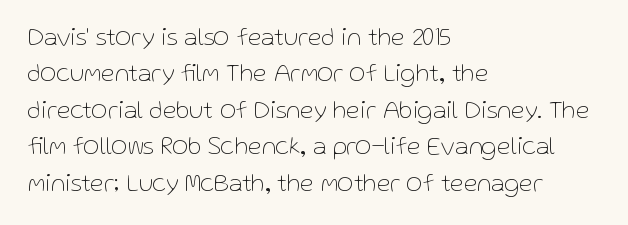
Q: Is the text bold? A: No.
Q: Is the text italic (slanted)? A: No, it is upright.
Q: Is the text underlined? A: No.
Q: How is the paragraph aligned? A: Left-aligned.
Q: Is the spacing between letters normal or unusually wide? A: Normal.
Q: Is the spacing between lines tight, normal or loose? A: Normal.
